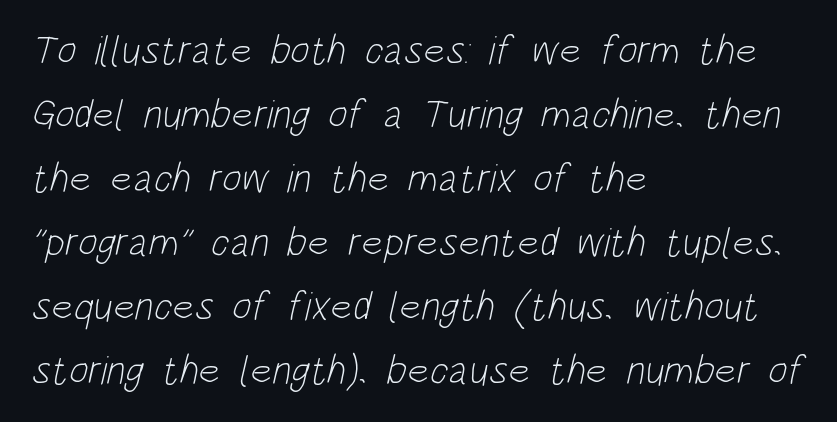
The image shows 41 px light, condensed sans-serif type; set left-aligned, normal line spacing (1.56x), normal letter spacing, not underlined; low stroke contrast and a large x-height.
